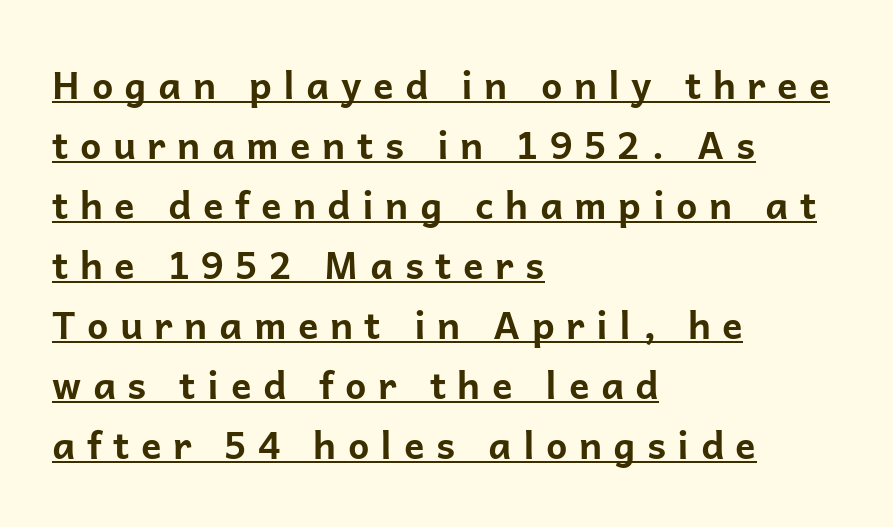
{"serif": "no", "italic": "no", "bold": "yes", "weight": "bold", "width": "normal", "stroke_contrast": "low", "x_height": "medium", "monospaced": "no", "underline": "yes", "align": "left", "line_spacing": "normal", "line_spacing_ratio": 1.58, "letter_spacing": "wide", "letter_spacing_em": 0.3, "glyph_px": 38}
